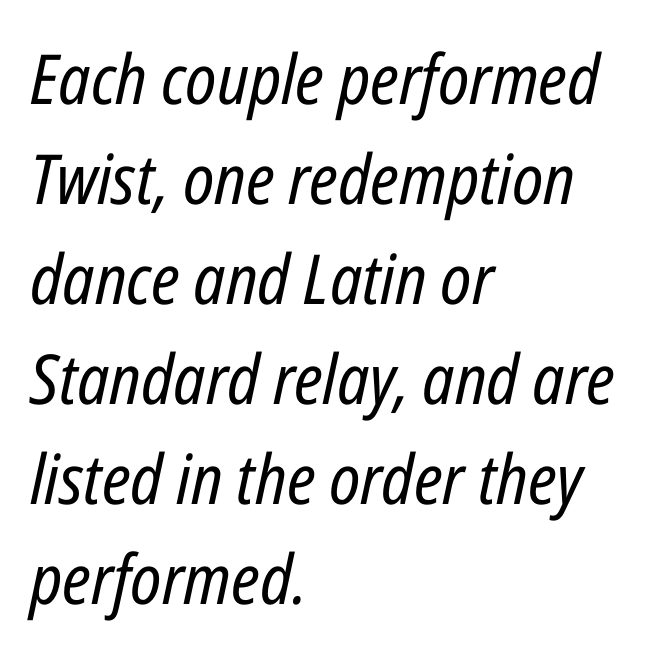
Summary of vertical rhythm: regular, with standard interline spacing. No word sits above an underline. Looking at the ascenders, they clearly lean. The passage shown is typed in a proportional face where columns would drift. You could call the tracking neutral — neither tight nor loose. Caption: multi-line text, flush left, ragged right.
